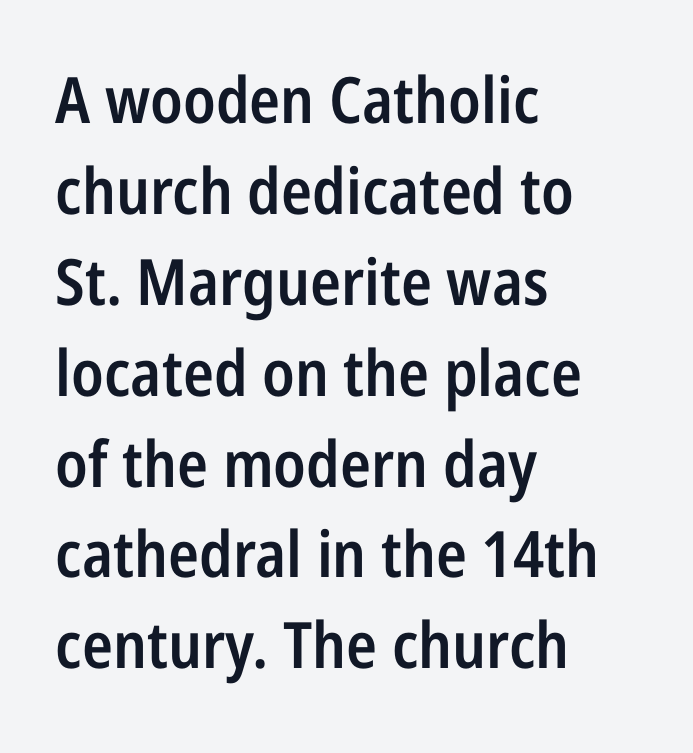
{"serif": "no", "italic": "no", "bold": "semi", "weight": "semibold", "width": "condensed", "stroke_contrast": "low", "x_height": "medium", "monospaced": "no", "underline": "no", "align": "left", "line_spacing": "normal", "line_spacing_ratio": 1.42, "letter_spacing": "normal", "letter_spacing_em": 0.0, "glyph_px": 64}
